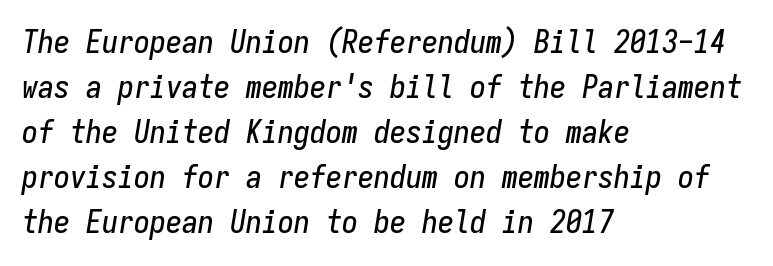
{"italic": "yes", "lean": "right", "slant_degrees": 9, "width": "condensed", "stroke_contrast": "low", "x_height": "medium", "monospaced": "yes", "underline": "no", "align": "left", "line_spacing": "normal", "line_spacing_ratio": 1.41, "letter_spacing": "normal", "letter_spacing_em": 0.0, "glyph_px": 32}
